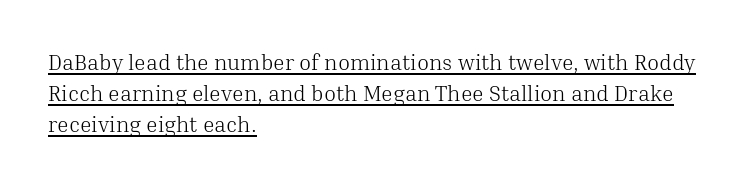
The image shows 22 px text type, upright; set left-aligned, normal line spacing (1.4x), normal letter spacing, underlined.
